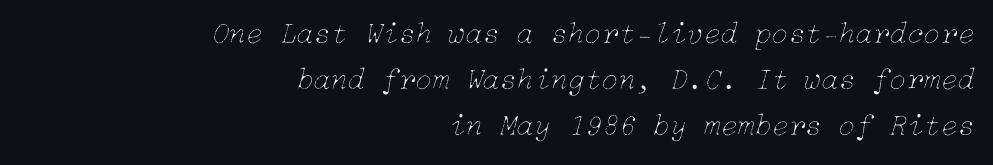
The image shows 31 px thin type, italic (leaning right); set right-aligned, normal line spacing (1.49x), normal letter spacing, not underlined; low stroke contrast and a medium x-height.
